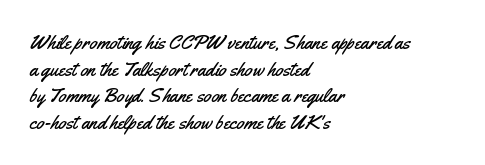
Which margin do the lines hug? The left one — the right edge is uneven. Students, note that the glyphs here touch the page at normal intervals. The block of text has a typical density, with ordinary space between rows. Unmarked baselines from the first word to the last.
